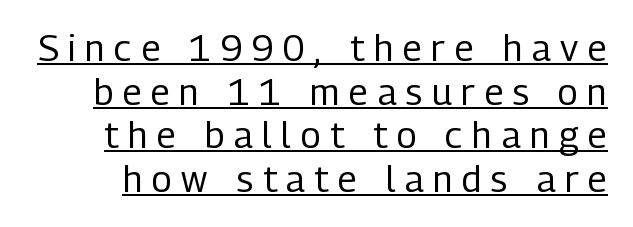
Q: Is the text bold? A: No.
Q: Is the text italic (slanted)? A: No, it is upright.
Q: Is the typeface a serif or a sans-serif typeface? A: Sans-serif.
Q: Is the text underlined? A: Yes.
Q: Is the spacing between letters normal or unusually wide? A: Unusually wide.
Q: Width (condensed, normal, or wide)? A: Condensed.
Q: Stroke contrast? A: Low.
Q: x-height? A: Medium.
Q: Monospaced? A: No.
